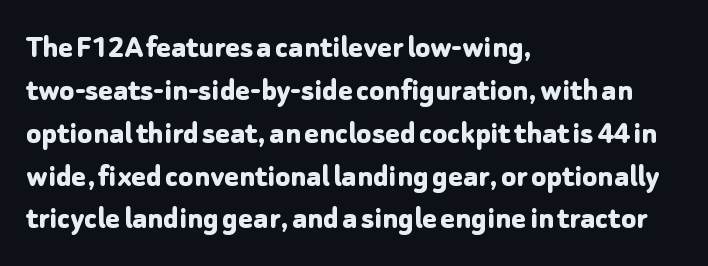
Q: Is the text bold? A: Yes.
Q: Is the text italic (slanted)? A: No, it is upright.
Q: Is the typeface a serif or a sans-serif typeface? A: Sans-serif.
Q: Is the text underlined? A: No.
Q: How is the paragraph aligned? A: Left-aligned.
Q: Is the spacing between letters normal or unusually wide? A: Normal.
Q: Is the spacing between lines tight, normal or loose? A: Normal.
Q: Width (condensed, normal, or wide)? A: Normal.
Q: Stroke contrast? A: Low.
Q: x-height? A: Medium.
Q: Monospaced? A: No.
